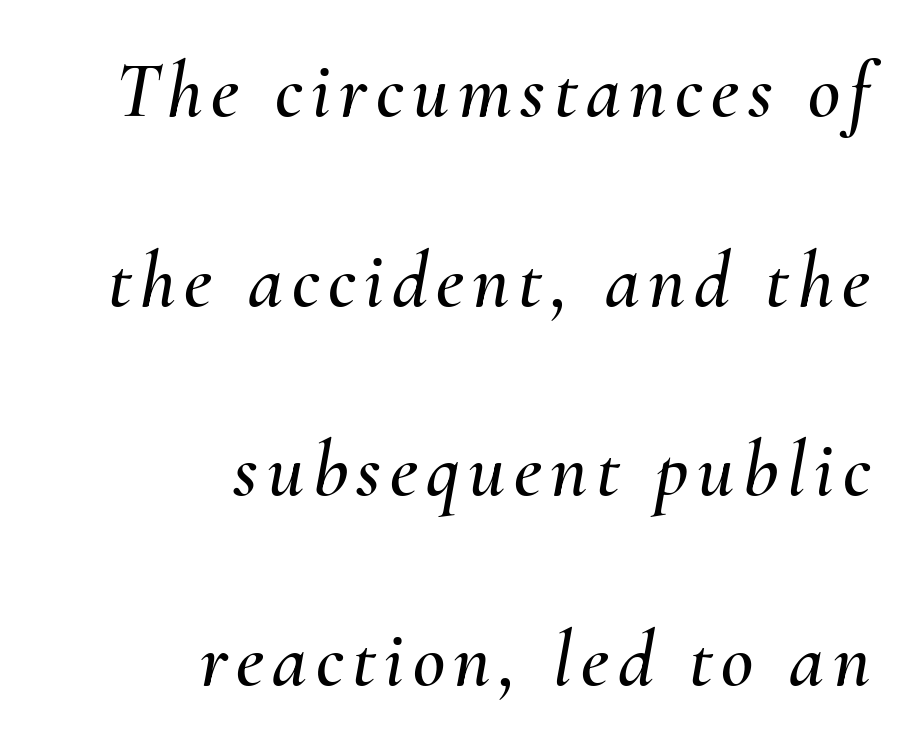
Q: Is the text italic (slanted)? A: Yes, it leans right by about 10 degrees.
Q: Is the text underlined? A: No.
Q: How is the paragraph aligned? A: Right-aligned.
Q: Is the spacing between lines tight, normal or loose? A: Loose.
Q: Width (condensed, normal, or wide)? A: Normal.
Q: Stroke contrast? A: Medium.
Q: x-height? A: Small.
Q: Monospaced? A: No.
